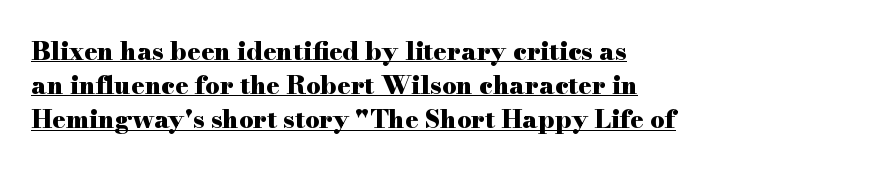
Q: Is the text bold? A: Yes.
Q: Is the text italic (slanted)? A: No, it is upright.
Q: Is the text underlined? A: Yes.
Q: How is the paragraph aligned? A: Left-aligned.
Q: Is the spacing between letters normal or unusually wide? A: Normal.
Q: Is the spacing between lines tight, normal or loose? A: Normal.
